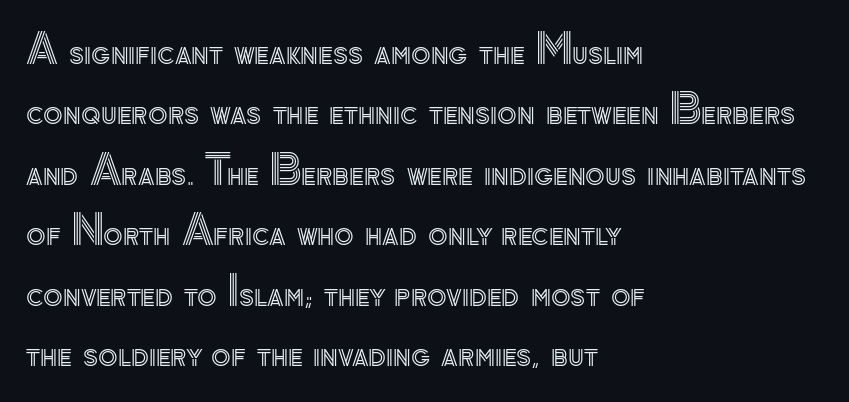
Q: Is the text italic (slanted)? A: No, it is upright.
Q: Is the text underlined? A: No.
Q: How is the paragraph aligned? A: Left-aligned.
Q: Is the spacing between letters normal or unusually wide? A: Normal.
Q: Is the spacing between lines tight, normal or loose? A: Normal.
Q: Width (condensed, normal, or wide)? A: Normal.
Q: x-height? A: Small.
Q: Monospaced? A: No.
